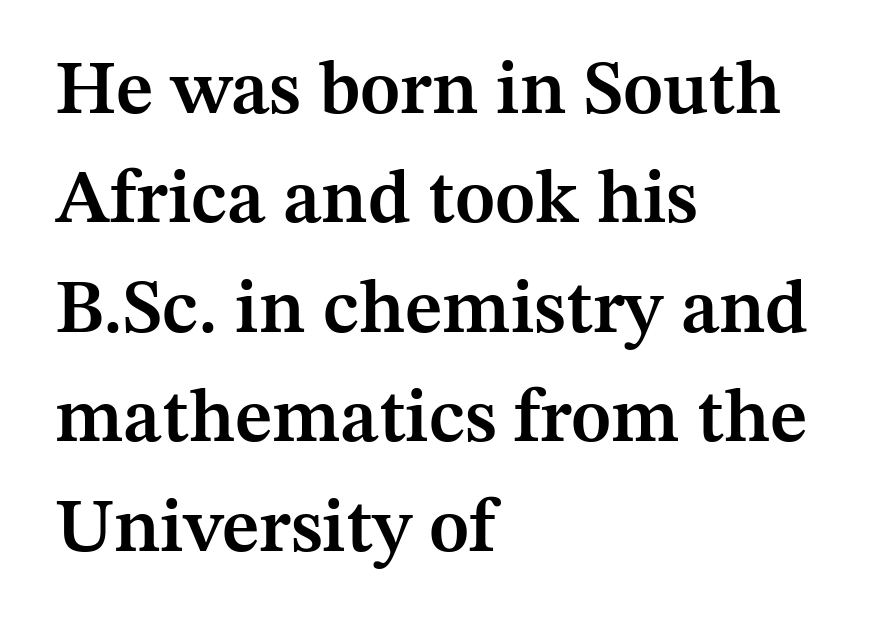
{"serif": "yes", "italic": "no", "bold": "semi", "weight": "semibold", "width": "normal", "stroke_contrast": "medium", "x_height": "medium", "monospaced": "no", "underline": "no", "align": "left", "line_spacing": "normal", "line_spacing_ratio": 1.46, "letter_spacing": "normal", "letter_spacing_em": 0.0, "glyph_px": 75}
